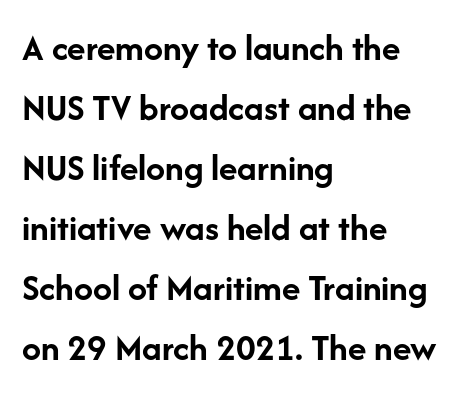
Quick note: interline space is typical. The paragraph has a hard left edge and a soft right edge. Note the varied advance widths — an 'i' is clearly narrower than an 'm'. Caption: standard tracking, unaltered. Bold? Absolutely — the strokes are thick and heavy. The face used here is a sans, in the tradition of grotesques and geometrics.
